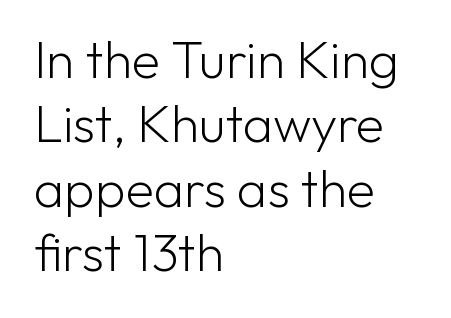
Q: Is the text bold? A: No.
Q: Is the text italic (slanted)? A: No, it is upright.
Q: Is the typeface a serif or a sans-serif typeface? A: Sans-serif.
Q: Is the text underlined? A: No.
Q: How is the paragraph aligned? A: Left-aligned.
Q: Is the spacing between letters normal or unusually wide? A: Normal.
Q: Width (condensed, normal, or wide)? A: Normal.
Q: Stroke contrast? A: Low.
Q: x-height? A: Medium.
Q: Monospaced? A: No.
